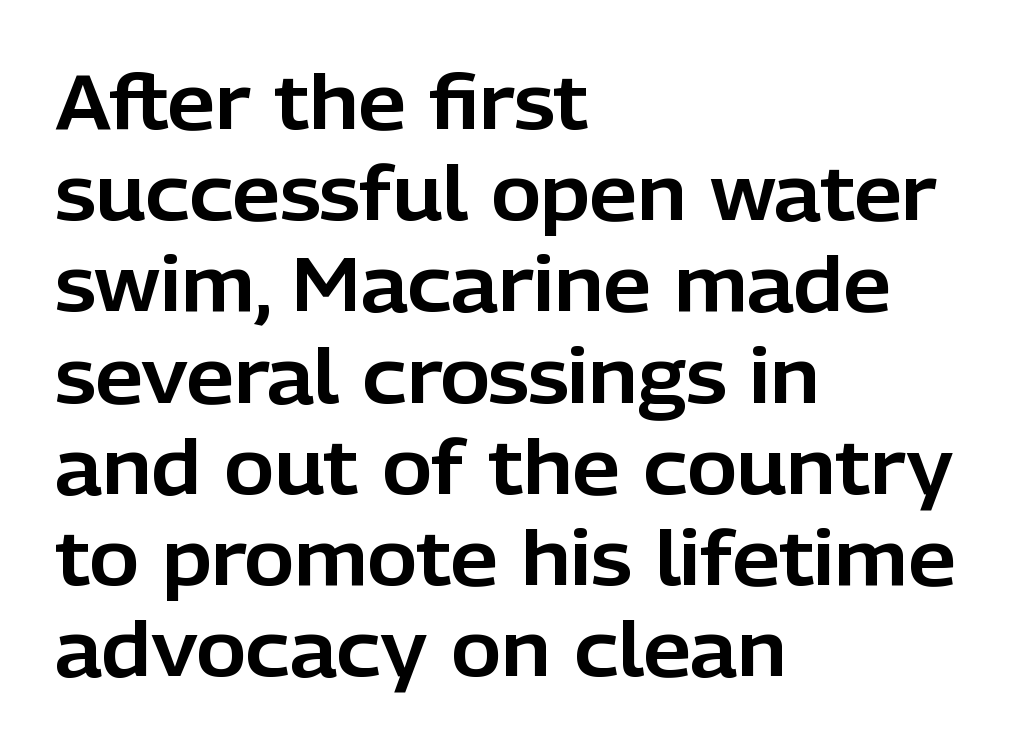
{"serif": "no", "italic": "no", "width": "normal", "stroke_contrast": "low", "x_height": "medium", "monospaced": "no", "underline": "no", "align": "left", "line_spacing_ratio": 1.2, "letter_spacing": "normal", "letter_spacing_em": 0.0, "glyph_px": 76}
